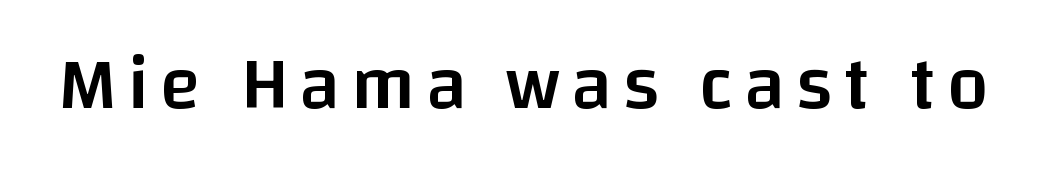
Q: Is the text bold? A: Semi-bold.
Q: Is the text italic (slanted)? A: No, it is upright.
Q: Is the typeface a serif or a sans-serif typeface? A: Sans-serif.
Q: Is the text underlined? A: No.
Q: Width (condensed, normal, or wide)? A: Normal.
Q: Stroke contrast? A: Low.
Q: x-height? A: Large.
Q: Monospaced? A: No.
